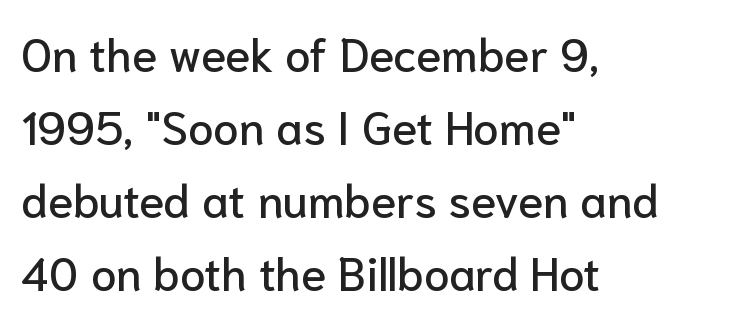
{"serif": "no", "italic": "no", "width": "normal", "stroke_contrast": "low", "x_height": "medium", "monospaced": "no", "underline": "no", "align": "left", "line_spacing": "normal", "line_spacing_ratio": 1.59, "letter_spacing": "normal", "letter_spacing_em": 0.0, "glyph_px": 46}
